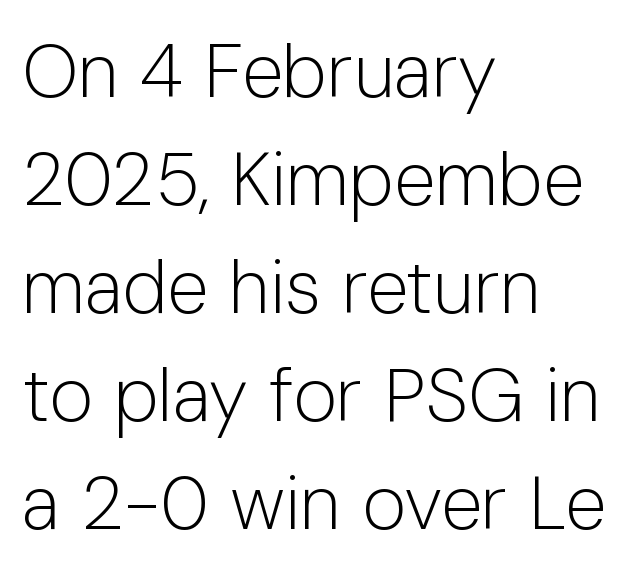
Where is the straight margin? On the left. The lettering stays uniformly vertical, giving the passage a roman look. Weight: regular or lighter. The rendering shows plain stroke endings on the letterforms — a sans-serif design. Proportional: the letters do not fall into vertical columns. Honestly, the letter spacing is just normal — you wouldn't notice it.
